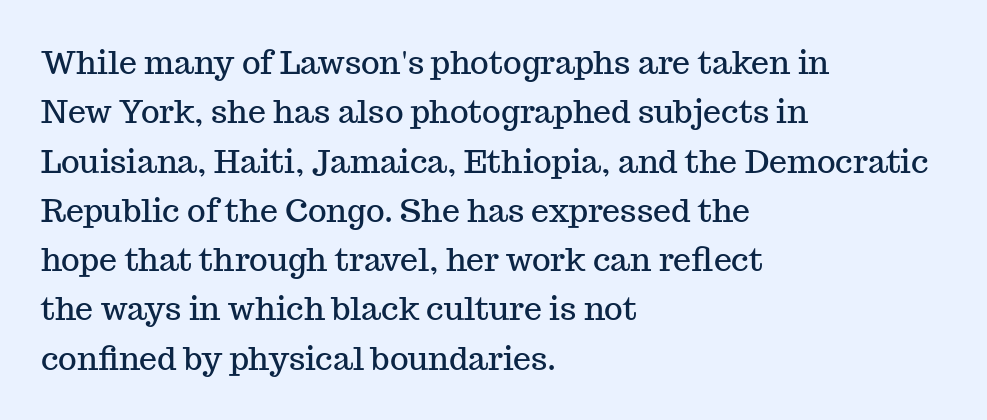
{"serif": "yes", "italic": "no", "width": "normal", "stroke_contrast": "medium", "x_height": "medium", "monospaced": "no", "underline": "no", "align": "left", "line_spacing": "normal", "line_spacing_ratio": 1.54, "letter_spacing": "normal", "letter_spacing_em": 0.0, "glyph_px": 32}
